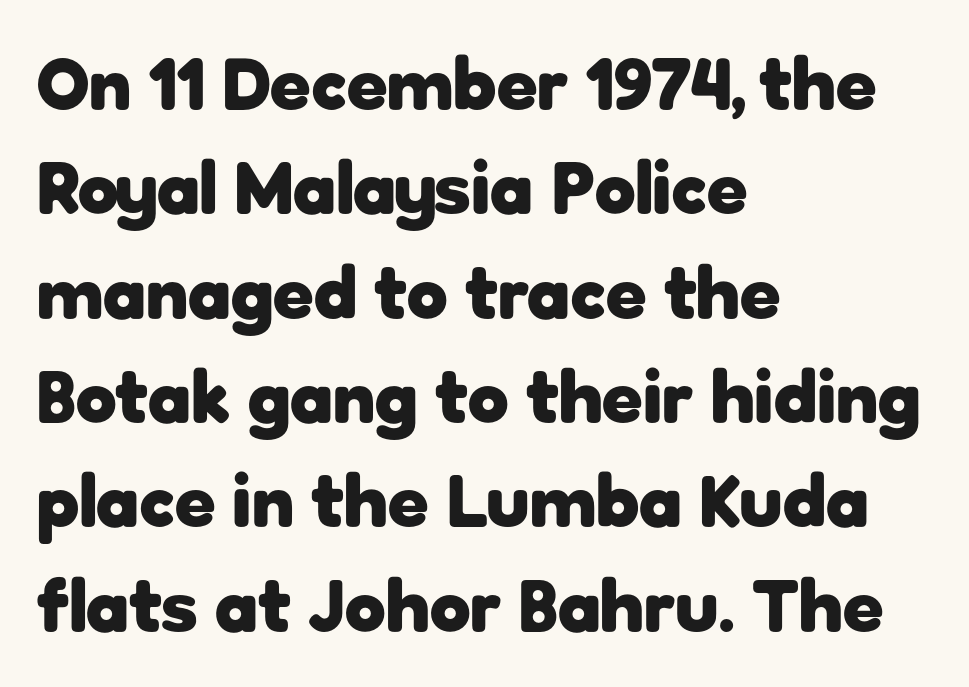
The image shows 74 px heavy sans-serif type, upright; set left-aligned, normal line spacing (1.41x), normal letter spacing, not underlined; low stroke contrast and a medium x-height.
